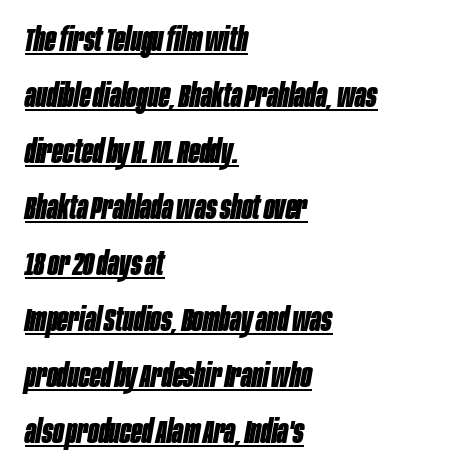
The image shows 32 px bold, condensed type, italic (leaning right); set left-aligned, line spacing 1.75x, normal letter spacing, underlined; low stroke contrast and a large x-height.
